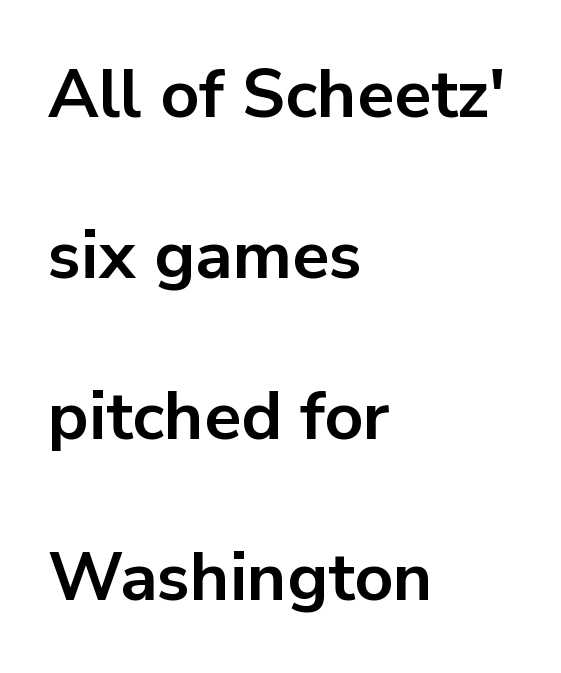
The passage shown is typeset with a sans-serif family. Do the letters lean? They stand straight. The face used here is rendered with its standard letterfit. Every row of glyphs begins at an identical x-position on the left. Students, observe: this is what heavily led, spacious text looks like.
